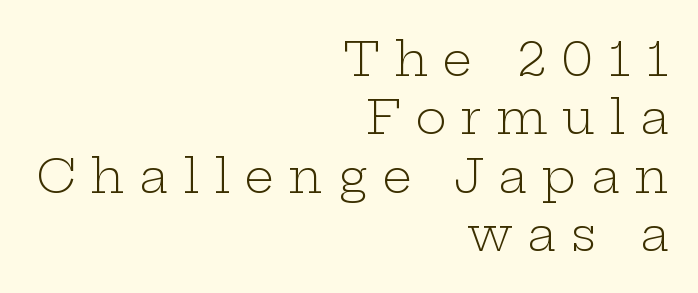
{"serif": "yes", "italic": "no", "bold": "no", "weight": "light", "width": "wide", "stroke_contrast": "low", "x_height": "medium", "monospaced": "no", "underline": "no", "align": "right", "line_spacing_ratio": 1.24, "letter_spacing": "wide", "letter_spacing_em": 0.31, "glyph_px": 47}
